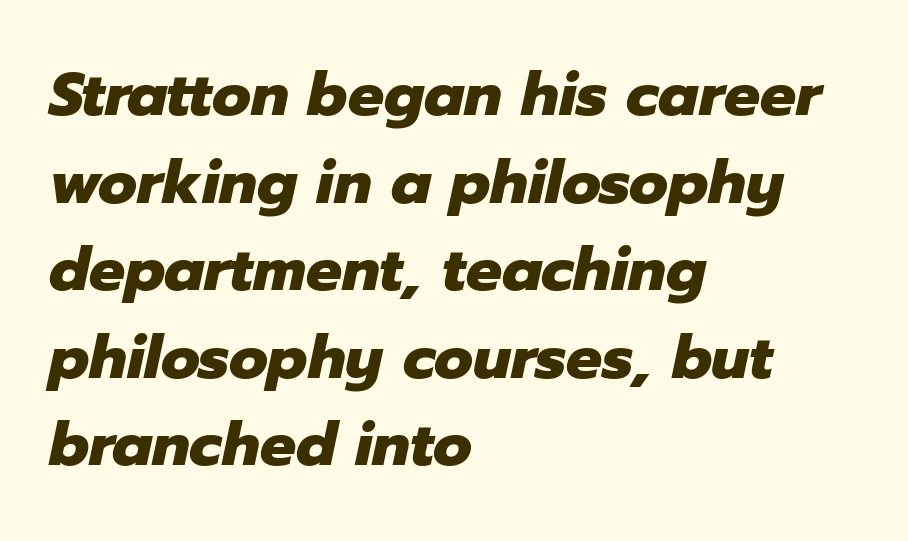
The foot of each line stays bare and open. Leading: standard. Short and long lines alike share a common starting point at left. Designer's note — italics engaged. Does the weight exceed regular? Yes, all the way to bold.
